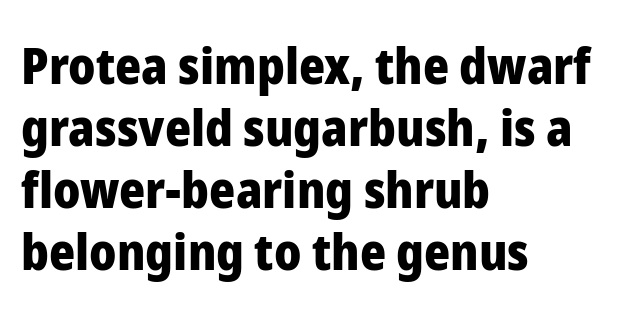
These words are printed bold, with thick strokes throughout. A typesetter would call this proportional, since set widths differ per character. Bare-footed words on every line. The rendering shows plain stroke endings on the letterforms — a sans-serif design.
